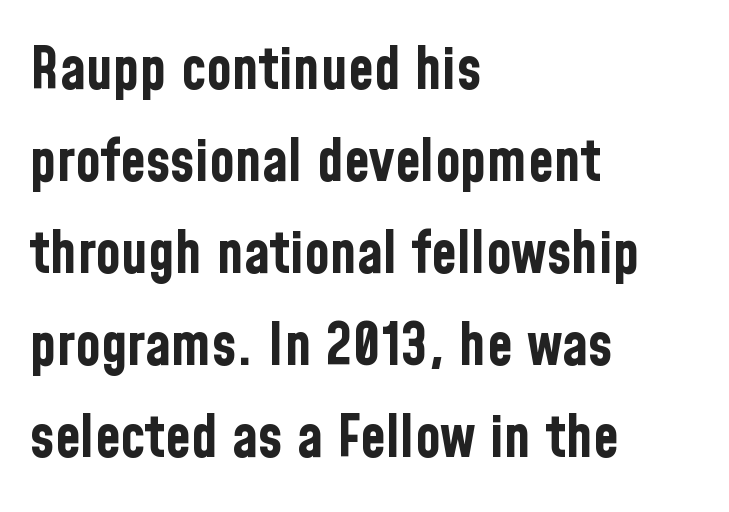
The image shows 59 px bold, condensed sans-serif type, upright; set left-aligned, normal line spacing (1.56x), normal letter spacing, not underlined; low stroke contrast and a medium x-height.
